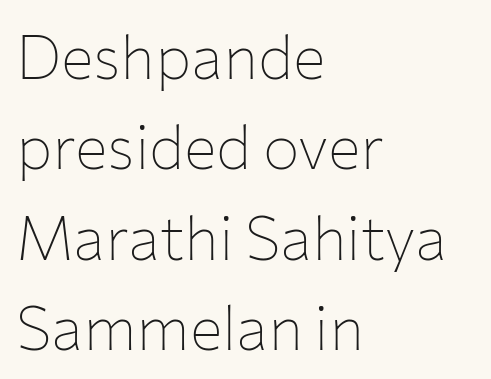
Q: Is the text bold? A: No.
Q: Is the text italic (slanted)? A: No, it is upright.
Q: Is the typeface a serif or a sans-serif typeface? A: Sans-serif.
Q: Is the text underlined? A: No.
Q: How is the paragraph aligned? A: Left-aligned.
Q: Is the spacing between letters normal or unusually wide? A: Normal.
Q: Is the spacing between lines tight, normal or loose? A: Normal.
Q: Width (condensed, normal, or wide)? A: Normal.
Q: Stroke contrast? A: Low.
Q: x-height? A: Medium.
Q: Monospaced? A: No.
